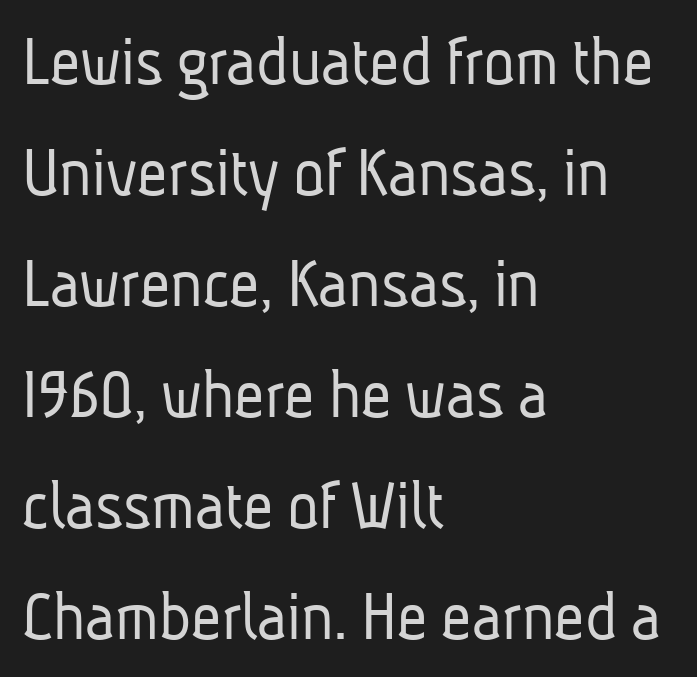
These lines are rendered in a variable-pitch font. Teacher's note: observe the even left margin — that is flush-left alignment. Stroke thickness stays within the range of a standard reading face or lighter. Short note: letters normally spaced.
